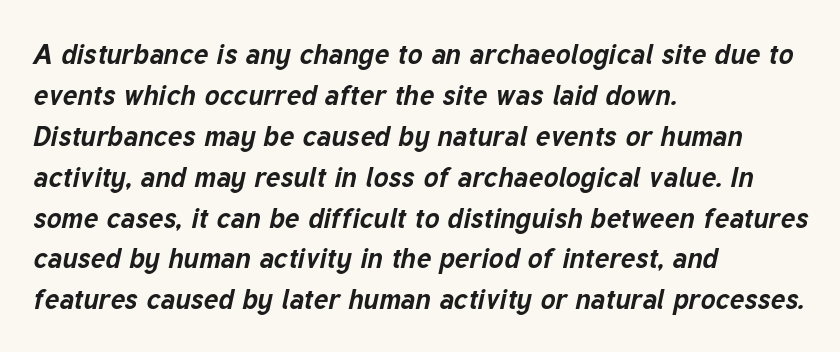
{"italic": "yes", "lean": "right", "slant_degrees": 12, "bold": "yes", "weight": "bold", "width": "normal", "stroke_contrast": "low", "x_height": "medium", "monospaced": "no", "underline": "no", "align": "left", "line_spacing": "normal", "line_spacing_ratio": 1.46, "letter_spacing": "normal", "letter_spacing_em": 0.0, "glyph_px": 28}
